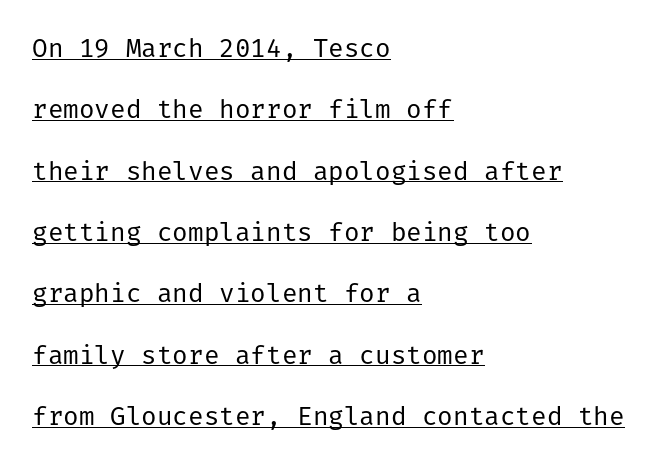
A roman cut, with each character standing at attention. The sample's only ornament is a line tracing under the words. On a weight scale, this lands at 450 or below. The line-height multiplier appears high, well above default.
